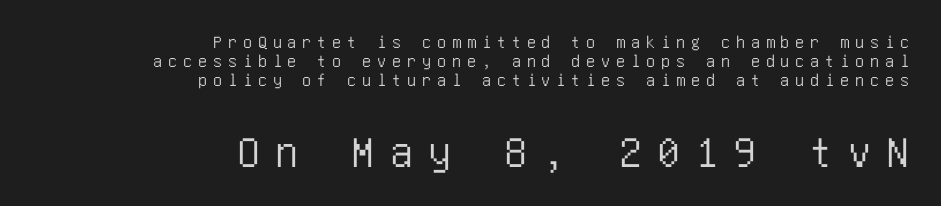
Q: Is the text italic (slanted)? A: No, it is upright.
Q: Is the typeface a serif or a sans-serif typeface? A: Sans-serif.
Q: Is the text underlined? A: No.
Q: How is the paragraph aligned? A: Right-aligned.
Q: Is the spacing between letters normal or unusually wide? A: Unusually wide.
Q: Is the spacing between lines tight, normal or loose? A: Tight.
Q: Which block of text is set in a larger size, the first (top) or the second (bottom)? A: The second (bottom) one.
Q: Width (condensed, normal, or wide)? A: Condensed.
Q: Stroke contrast? A: Low.
Q: x-height? A: Large.
